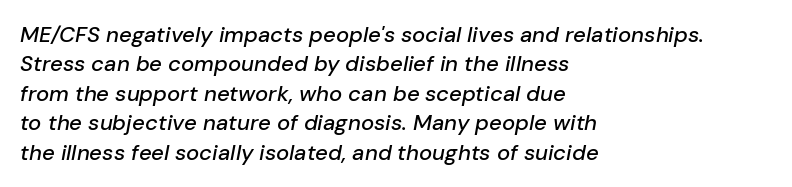
{"italic": "yes", "lean": "right", "slant_degrees": 10, "underline": "no", "align": "left", "line_spacing": "normal", "line_spacing_ratio": 1.34, "letter_spacing": "normal", "letter_spacing_em": 0.0, "glyph_px": 22}
